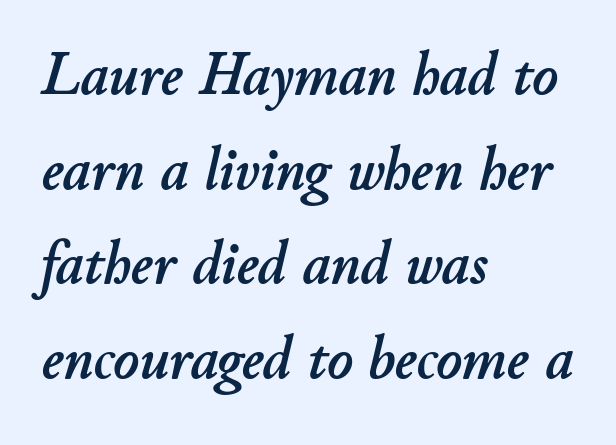
The leading is moderate, giving the passage an even texture. All the whitespace from short lines collects on the right. Designer's note — italics engaged. Underlining? Definitely not there.
